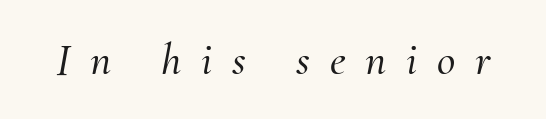
The text carries the slant typical of an italic or oblique font. These lines are composed in type with serifs. This sample has the flowing, uneven cadence of proportional lettering. The string is rendered with underlining switched off. Characters follow at a spacing far wider than the type designer built in.
